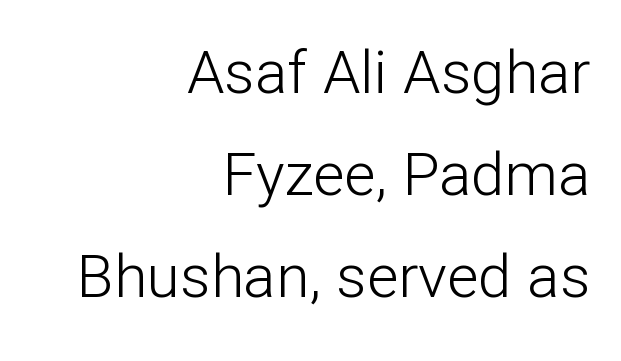
Unbolded letterforms with no extra heft. The passage shown is typed in a proportional face where columns would drift. Line ends are locked; line starts wander. Bare-footed words on every line. Words appear dense and cohesive because spacing is normal. What's the leading like? Ordinary, nothing unusual.
